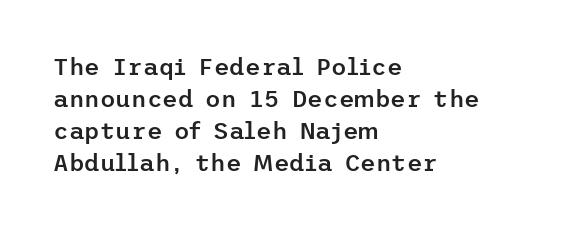
The image shows 24 px text type, upright; set left-aligned, normal line spacing (1.34x), normal letter spacing, not underlined.
